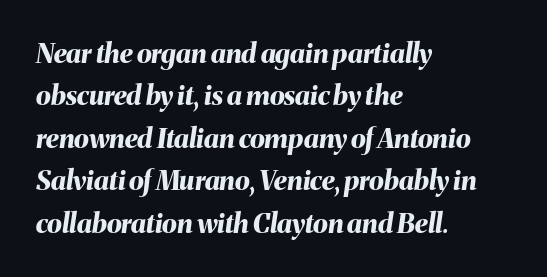
The rendering anchors every line to the left-hand side. A typesetter would call this leading conventional body-copy spacing. Default kerning and tracking; the words read as compact shapes. A bare baseline throughout the passage. Characters are canted at an angle relative to the baseline's perpendicular.
